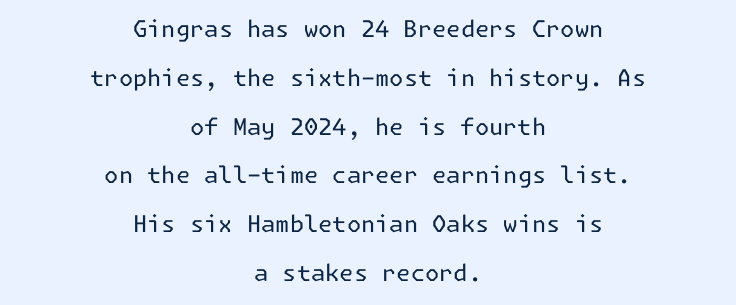
The image shows 23 px text type, upright; set centered, loose line spacing (2.12x), normal letter spacing, not underlined.
